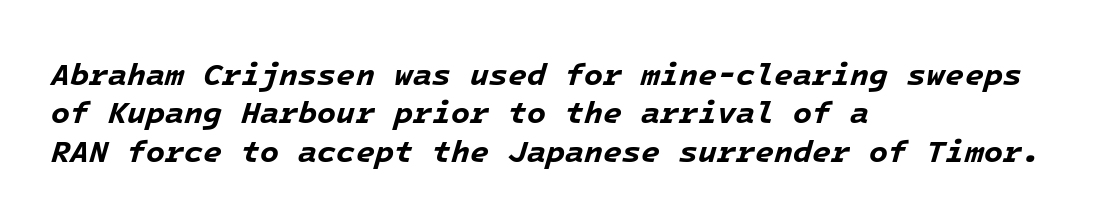
{"italic": "yes", "lean": "right", "slant_degrees": 16, "bold": "yes", "weight": "bold", "width": "normal", "stroke_contrast": "low", "x_height": "medium", "monospaced": "yes", "underline": "no", "align": "left", "line_spacing_ratio": 1.24, "letter_spacing": "normal", "letter_spacing_em": 0.0, "glyph_px": 31}
